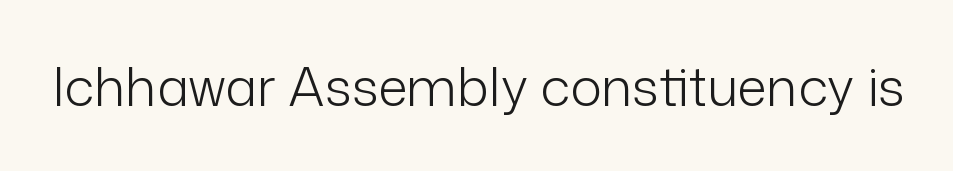
Varying glyph widths throughout — classic text-font behaviour. This sample uses a sans-serif face. Heaviness? Minimal to ordinary, like unemphasized prose. The foot of each line stays bare and open. The gaps between neighbouring characters are ordinary and unremarkable.
